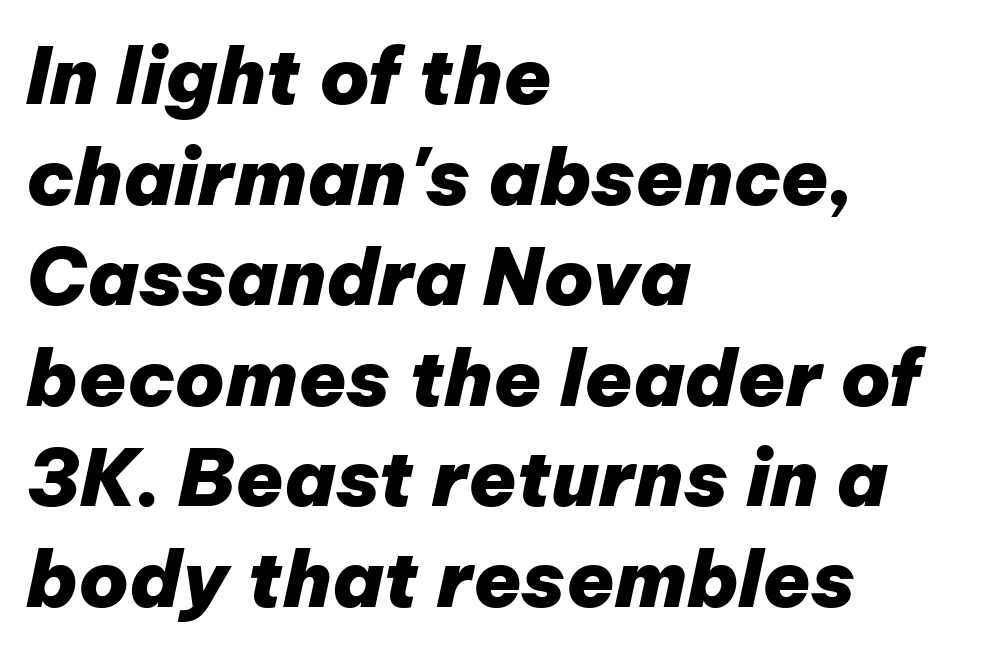
The letters are slanted; this is an italic face. The text block is weighted toward the left margin, trailing off unevenly rightward. Chunky letters — that's bold for sure. Nobody touched the tracking dial on this one. Think of a printed novel: that variable character pitch is what you see here.
